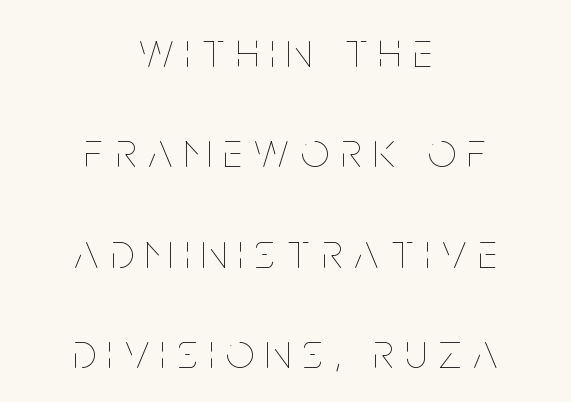
Quick note: interline space is abundant. Style check: upright. You could not count columns in this text — the font is proportionally spaced. Weight class: somewhere from thin through regular. How are the letters spaced? Widely, with obvious added tracking.
